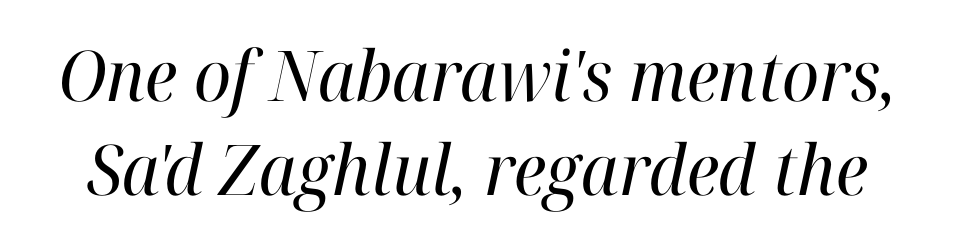
The image shows 70 px regular-weight serif type, italic (leaning right); set normal line spacing (1.34x), normal letter spacing, not underlined; high stroke contrast and a medium x-height.
